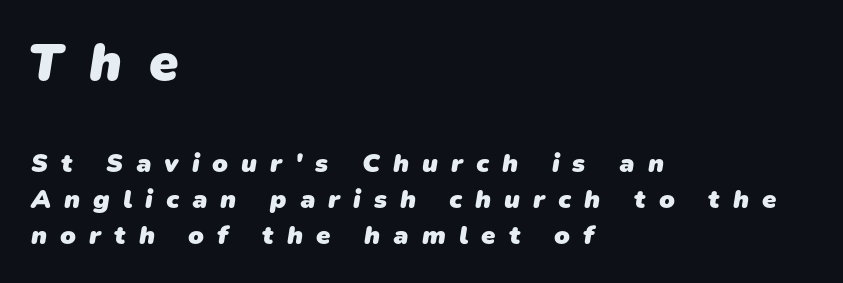
Q: Is the text bold? A: Yes.
Q: Is the typeface a serif or a sans-serif typeface? A: Sans-serif.
Q: Is the text underlined? A: No.
Q: How is the paragraph aligned? A: Left-aligned.
Q: Is the spacing between letters normal or unusually wide? A: Unusually wide.
Q: Is the spacing between lines tight, normal or loose? A: Normal.
Q: Which block of text is set in a larger size, the first (top) or the second (bottom)? A: The first (top) one.
Q: Width (condensed, normal, or wide)? A: Normal.
Q: Stroke contrast? A: Low.
Q: x-height? A: Medium.
Q: Monospaced? A: No.
